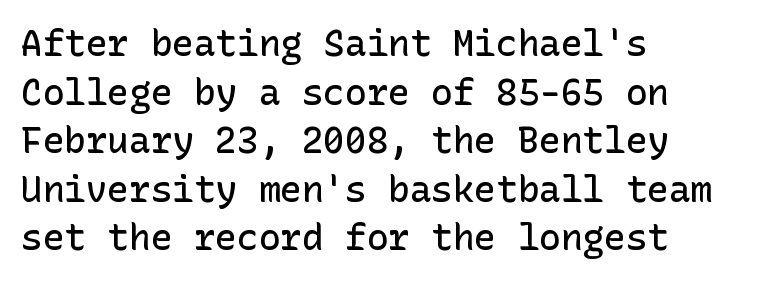
The image shows 36 px semibold sans-serif type, upright; set left-aligned, normal line spacing (1.35x), normal letter spacing, not underlined; low stroke contrast and a medium x-height.
